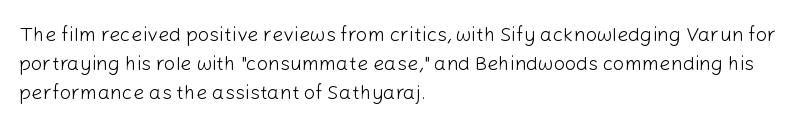
Vertical strokes here are truly vertical. The typesetting does not lean heavy: it is not bold. These lines keep a tight, regular rhythm from letter to letter. Anything drawn beneath the words? Only blank space. The designer left line spacing at the default. Caption: multi-line text, flush left, ragged right.
